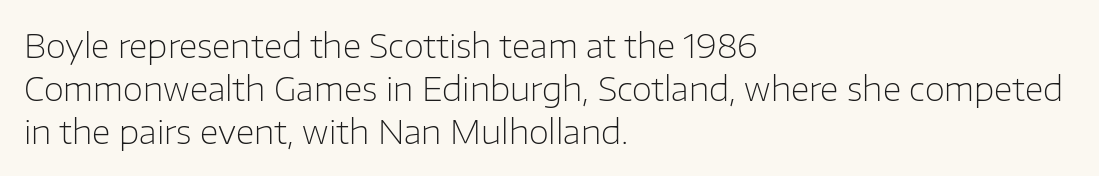
Quick note: not italic, upright. The passage shown stacks its lines at a standard gap. A classic flush-left, rag-right setting is used for this passage. Caption: standard tracking, unaltered. The typeface chosen for these lines omits serifs. Weight: not bold — regular or lighter.
